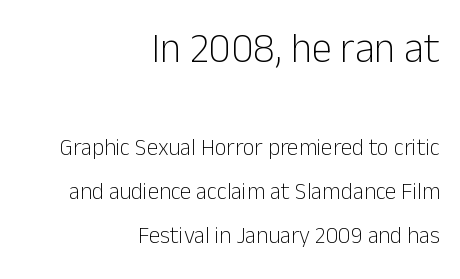
Q: Is the text bold? A: No.
Q: Is the text italic (slanted)? A: No, it is upright.
Q: Is the typeface a serif or a sans-serif typeface? A: Sans-serif.
Q: Is the text underlined? A: No.
Q: How is the paragraph aligned? A: Right-aligned.
Q: Is the spacing between letters normal or unusually wide? A: Normal.
Q: Is the spacing between lines tight, normal or loose? A: Loose.
Q: Which block of text is set in a larger size, the first (top) or the second (bottom)? A: The first (top) one.
Q: Width (condensed, normal, or wide)? A: Normal.
Q: Stroke contrast? A: Low.
Q: x-height? A: Medium.
Q: Monospaced? A: No.
